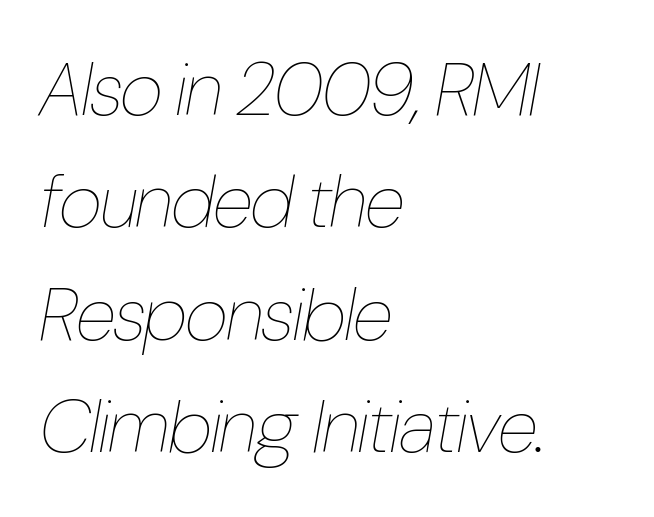
Glyph-to-glyph distance matches everyday printed text. Here the designer chose a conventional face with non-uniform glyph widths. How would I describe the line gaps? Plain and ordinary. This rendering features lettering with no underline.
